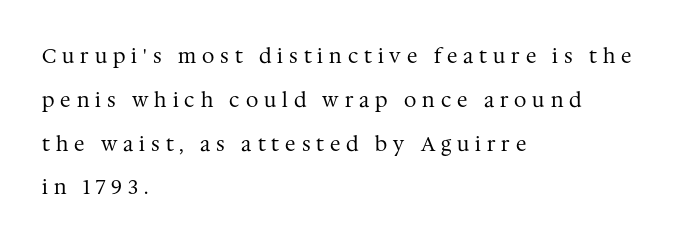
Honestly, the letter spacing is so wide it's the main thing you notice. Upright lettering throughout. Letters have the restrained weight of plain body copy at most. If you drew a ruler down the left edge, every line would touch it. Vertically, the passage feels expansive, rows floating well apart. The space directly below the letters is spotless.
